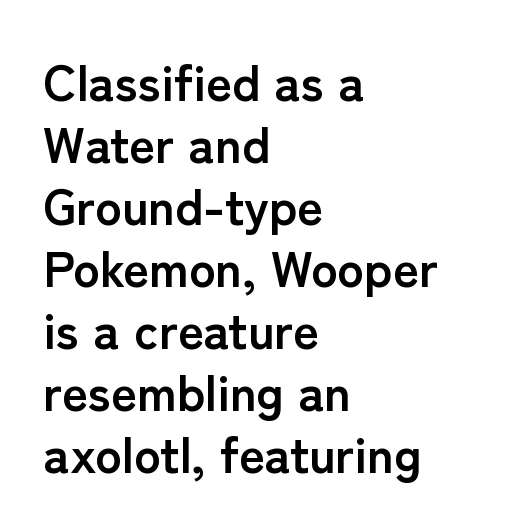
Q: Is the text bold? A: Yes.
Q: Is the text italic (slanted)? A: No, it is upright.
Q: Is the typeface a serif or a sans-serif typeface? A: Sans-serif.
Q: Is the text underlined? A: No.
Q: How is the paragraph aligned? A: Left-aligned.
Q: Is the spacing between letters normal or unusually wide? A: Normal.
Q: Width (condensed, normal, or wide)? A: Normal.
Q: Stroke contrast? A: Low.
Q: x-height? A: Medium.
Q: Monospaced? A: No.
